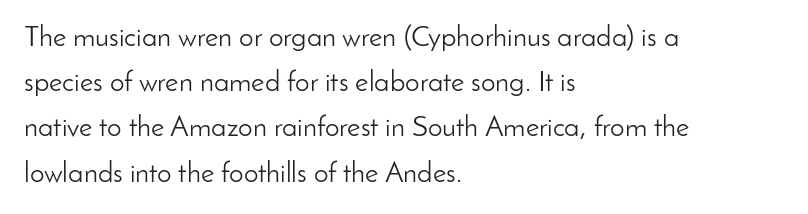
Posture: upright roman. A sans-serif font was chosen for this passage. Check the space under the baseline: it is left empty. Inter-character spacing is left at the font's built-in metrics. Is this a fixed-width face? No — the glyphs have proportional, varying widths.
